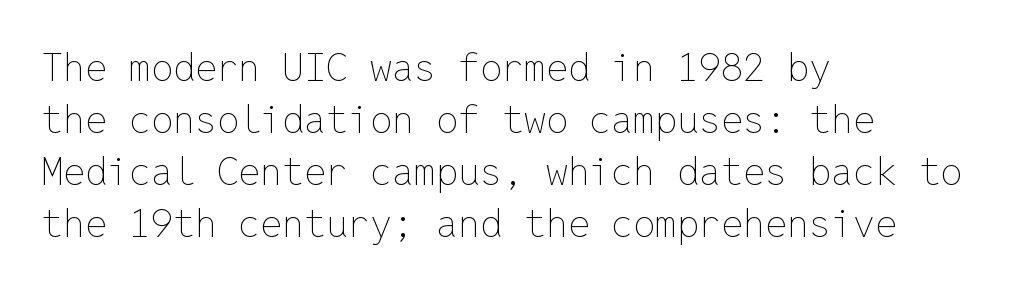
Caption: face not bold, strokes unweighted. Here the designer chose a console-style face with uniform glyph widths. Words float on clear page, feet unadorned. Summary of vertical rhythm: regular, with standard interline spacing.
